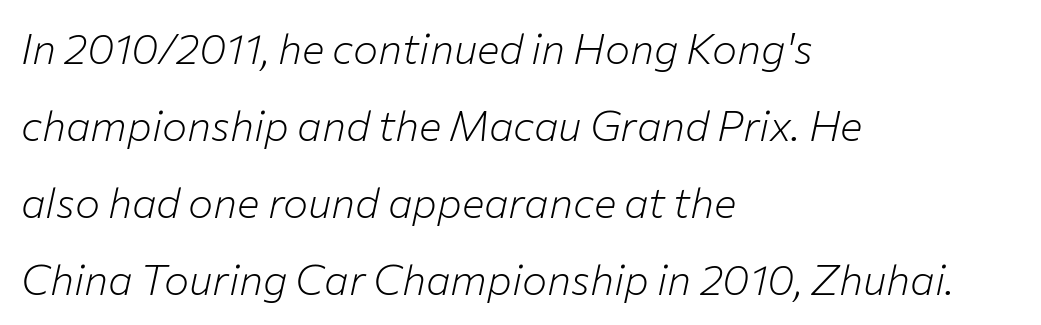
Q: Is the text bold? A: No.
Q: Is the text italic (slanted)? A: Yes, it leans right by about 12 degrees.
Q: Is the text underlined? A: No.
Q: How is the paragraph aligned? A: Left-aligned.
Q: Is the spacing between letters normal or unusually wide? A: Normal.
Q: Width (condensed, normal, or wide)? A: Normal.
Q: Stroke contrast? A: Low.
Q: x-height? A: Medium.
Q: Monospaced? A: No.
